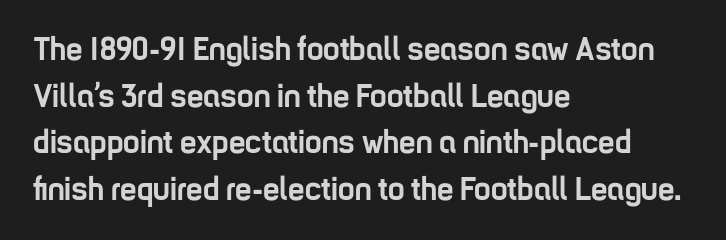
Q: Is the text bold? A: Yes.
Q: Is the text italic (slanted)? A: No, it is upright.
Q: Is the typeface a serif or a sans-serif typeface? A: Sans-serif.
Q: Is the text underlined? A: No.
Q: How is the paragraph aligned? A: Left-aligned.
Q: Is the spacing between letters normal or unusually wide? A: Normal.
Q: Is the spacing between lines tight, normal or loose? A: Normal.
Q: Width (condensed, normal, or wide)? A: Condensed.
Q: Stroke contrast? A: Low.
Q: x-height? A: Medium.
Q: Monospaced? A: No.
